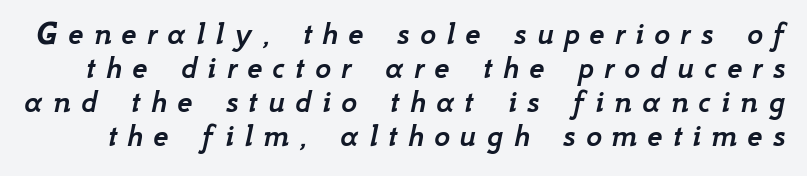
Quick note: underline off. Notice how descenders almost collide with the ascenders below — that's tight leading. You can tell it's italic because the verticals aren't actually vertical. Inter-character spacing is expanded well beyond the font's built-in metrics. You could not count columns in this text — the font is proportionally spaced.
